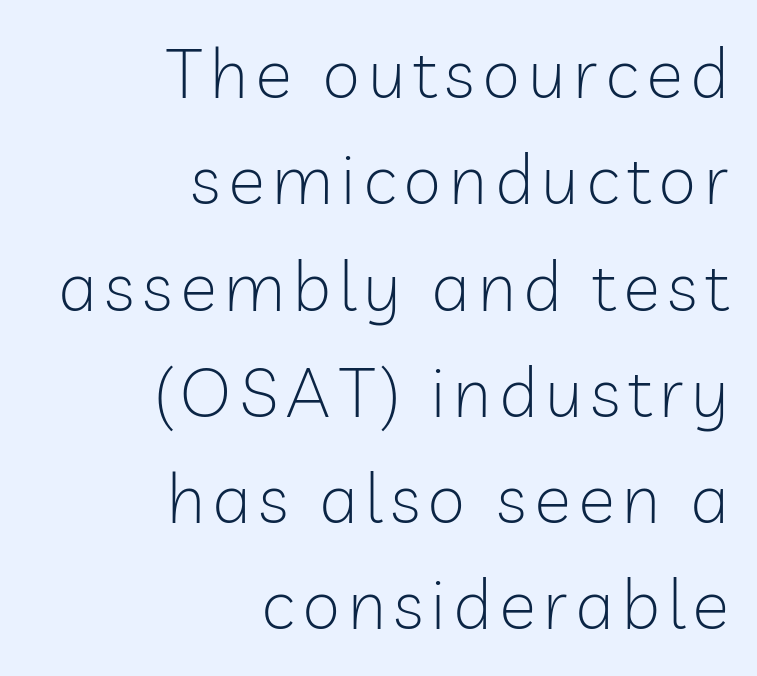
The image shows 69 px light sans-serif type, upright; set right-aligned, normal line spacing (1.54x), not underlined; low stroke contrast and a medium x-height.
